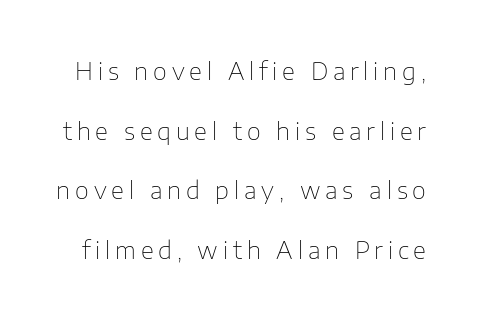
The image shows 24 px text type, upright; set loose line spacing (2.48x), unusually wide letter spacing (+0.2 em), not underlined.
